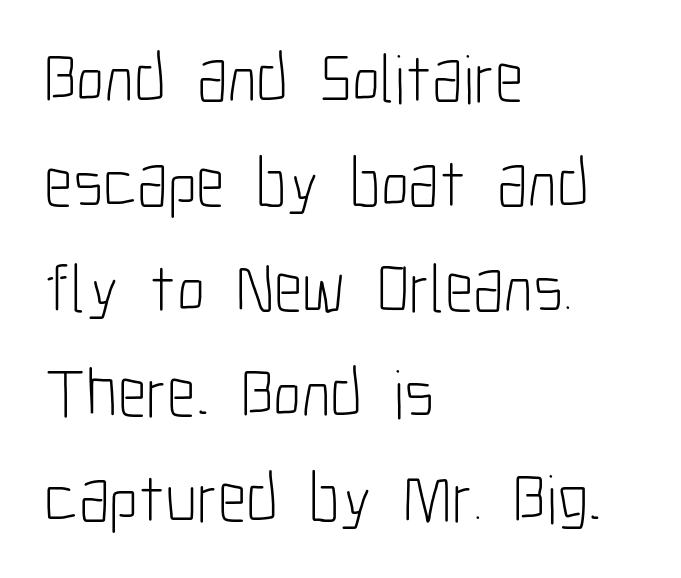
{"serif": "no", "italic": "no", "bold": "no", "weight": "light", "width": "condensed", "stroke_contrast": "low", "x_height": "medium", "monospaced": "no", "underline": "no", "align": "left", "line_spacing": "normal", "line_spacing_ratio": 1.52, "letter_spacing": "normal", "letter_spacing_em": 0.0, "glyph_px": 69}
